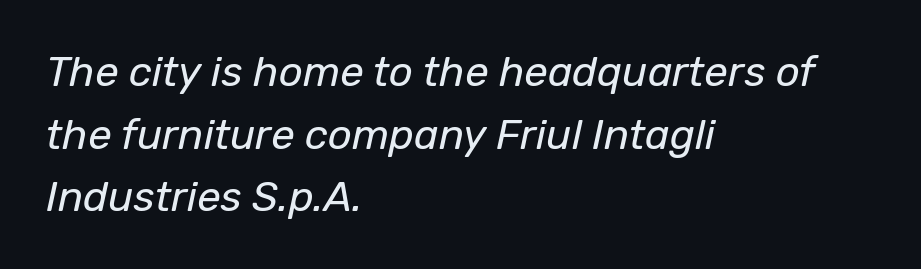
The image shows 42 px regular-weight type, italic (leaning right); set left-aligned, normal line spacing (1.49x), normal letter spacing, not underlined; low stroke contrast and a medium x-height.
